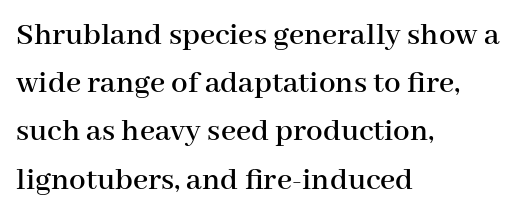
Q: Is the text italic (slanted)? A: No, it is upright.
Q: Is the typeface a serif or a sans-serif typeface? A: Serif.
Q: Is the text underlined? A: No.
Q: How is the paragraph aligned? A: Left-aligned.
Q: Is the spacing between letters normal or unusually wide? A: Normal.
Q: Is the spacing between lines tight, normal or loose? A: Normal.
Q: Width (condensed, normal, or wide)? A: Normal.
Q: Stroke contrast? A: High.
Q: x-height? A: Medium.
Q: Monospaced? A: No.
